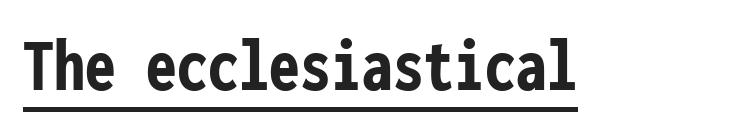
Q: Is the text bold? A: Yes.
Q: Is the text italic (slanted)? A: No, it is upright.
Q: Is the typeface a serif or a sans-serif typeface? A: Sans-serif.
Q: Is the text underlined? A: Yes.
Q: Is the spacing between letters normal or unusually wide? A: Normal.
Q: Width (condensed, normal, or wide)? A: Condensed.
Q: Stroke contrast? A: Low.
Q: x-height? A: Medium.
Q: Monospaced? A: Yes.
